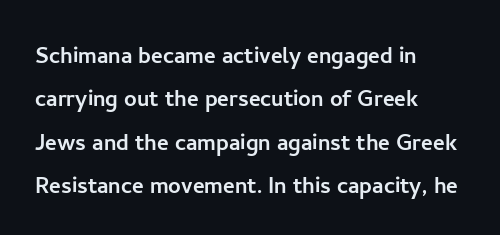
{"serif": "no", "italic": "no", "width": "normal", "stroke_contrast": "low", "x_height": "medium", "monospaced": "no", "underline": "no", "align": "left", "line_spacing": "normal", "line_spacing_ratio": 1.55, "letter_spacing": "normal", "letter_spacing_em": 0.0, "glyph_px": 28}
